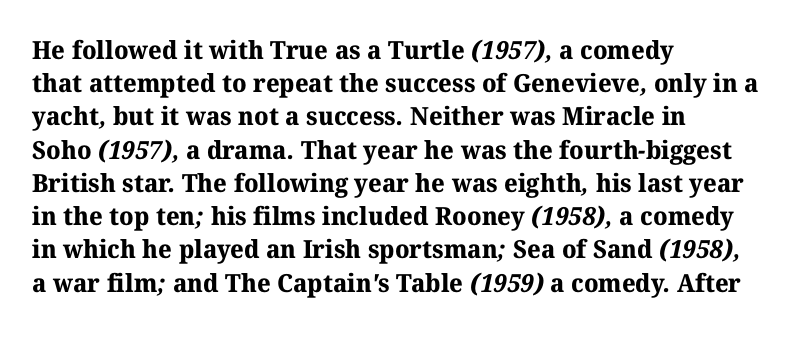
Q: Is the text bold? A: Yes.
Q: Is the text underlined? A: No.
Q: How is the paragraph aligned? A: Left-aligned.
Q: Is the spacing between letters normal or unusually wide? A: Normal.
Q: Is the spacing between lines tight, normal or loose? A: Normal.
